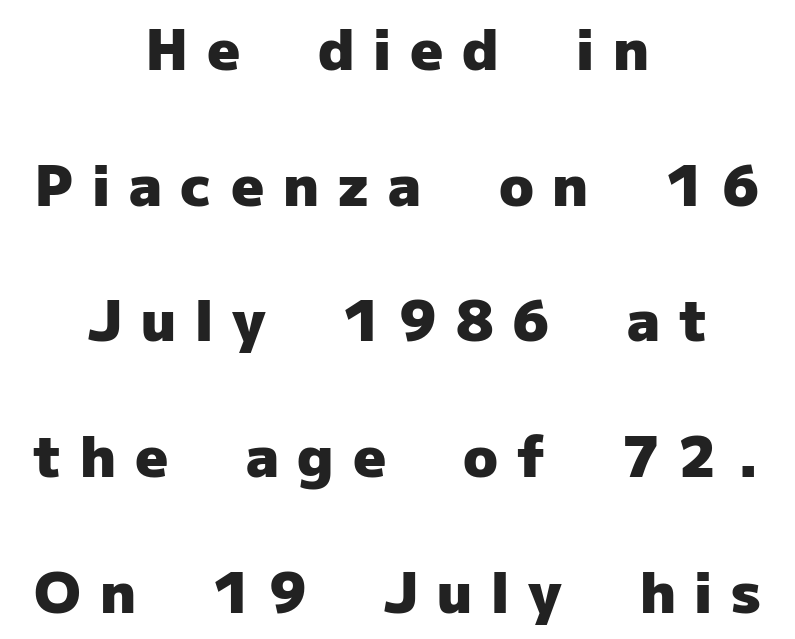
Horizontally, the lines are justified to the midpoint only. As a designer I'd log this as weight 700, bold. Underline: absent. Letterform terminals end flat and unadorned throughout the passage. Widely set lines give the paragraph a tall, airy silhouette. Between one letter and the next there's a generous, obvious gap.
